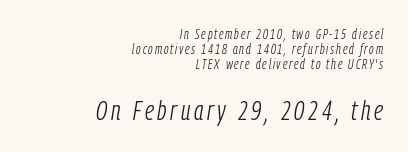
{"italic": "yes", "lean": "right", "slant_degrees": 9, "bold": "no", "weight": "light", "width": "condensed", "stroke_contrast": "low", "x_height": "medium", "monospaced": "no", "underline": "no", "align": "right", "line_spacing": "tight", "line_spacing_ratio": 1.06, "larger_block": "second", "size_ratio": 2.0, "glyph_px": 28}
